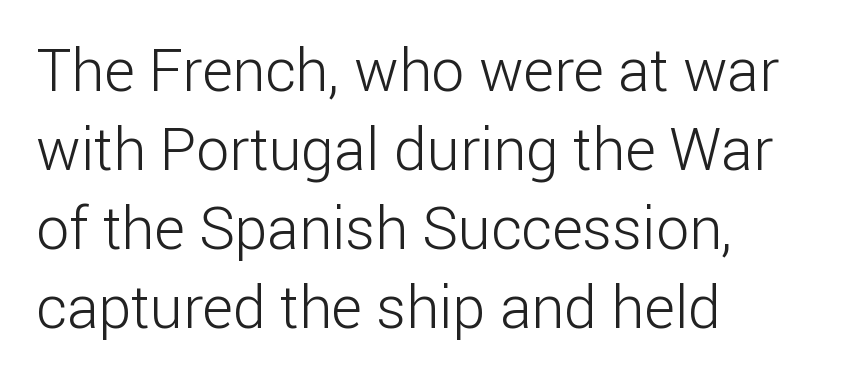
These lines are rendered in a variable-pitch font. Nobody touched the tracking dial on this one. A roman cut, with each character standing at attention. On a weight scale, this lands at 450 or below.
